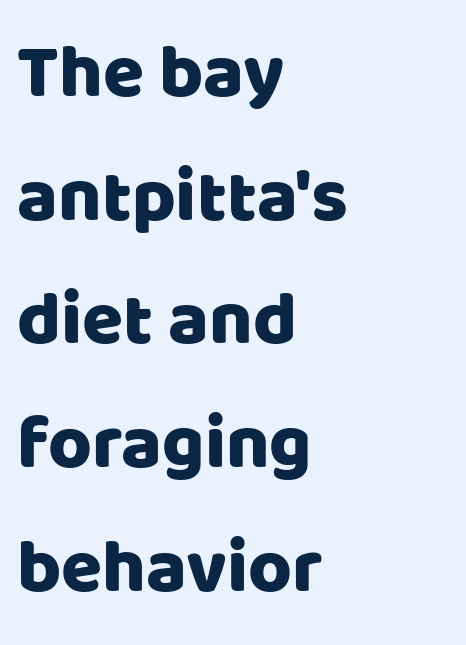
The image shows 75 px sans-serif type, upright; set left-aligned, normal line spacing (1.65x), normal letter spacing, not underlined; low stroke contrast and a large x-height.
